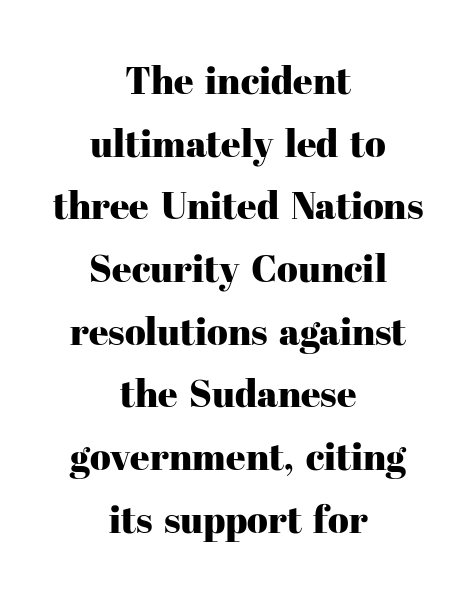
The letters stand straight up with perfectly vertical stems. Font category for this specimen: serif. Descenders hang freely into open space. A typesetter would call this proportional, since set widths differ per character.
